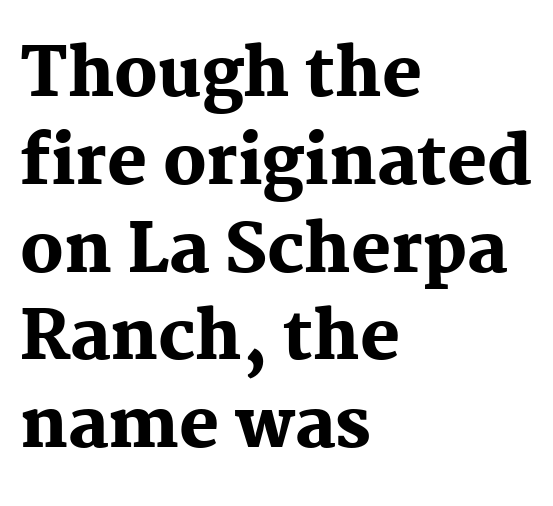
The image shows 67 px heavy serif type, upright; set left-aligned, normal line spacing (1.31x), normal letter spacing, not underlined; medium stroke contrast and a medium x-height.
